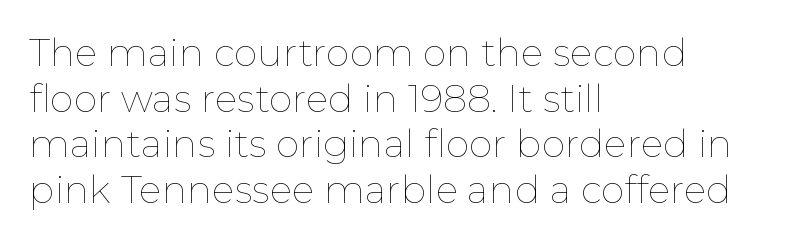
Standard letterfit; no display-style spreading of the glyphs. Vertical stems look standard width or narrower in stroke. Is this a fixed-width face? No — the glyphs have proportional, varying widths. No word sits above an underline. Notice how the passage keeps a crisp vertical edge on the left only. You can tell it's not italic because the verticals are truly vertical.
